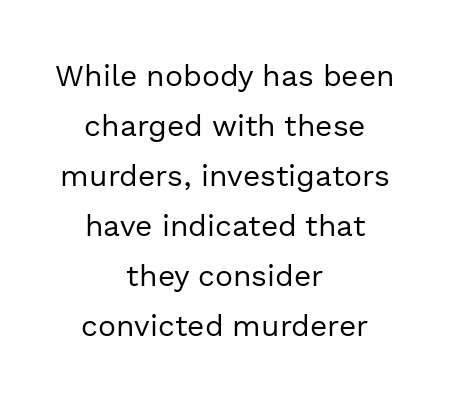
{"serif": "no", "italic": "no", "bold": "no", "weight": "regular", "width": "normal", "x_height": "medium", "monospaced": "no", "underline": "no", "align": "center", "line_spacing": "normal", "line_spacing_ratio": 1.67, "letter_spacing": "normal", "letter_spacing_em": 0.0, "glyph_px": 30}
